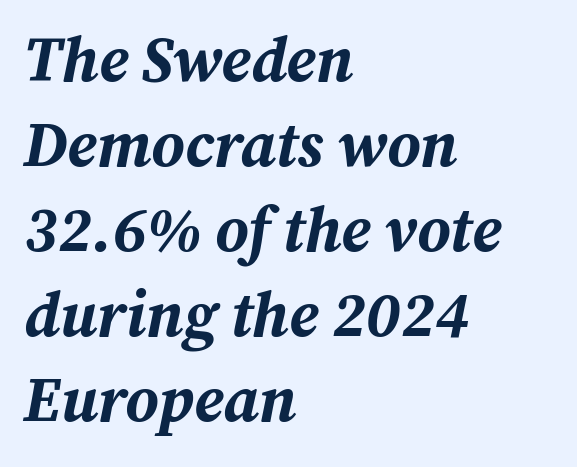
Quick note: italic. Proportional: the letters do not fall into vertical columns. These words are printed bold, with thick strokes throughout. Only glyphs here, with clear space below each row. All the whitespace from short lines collects on the right.
